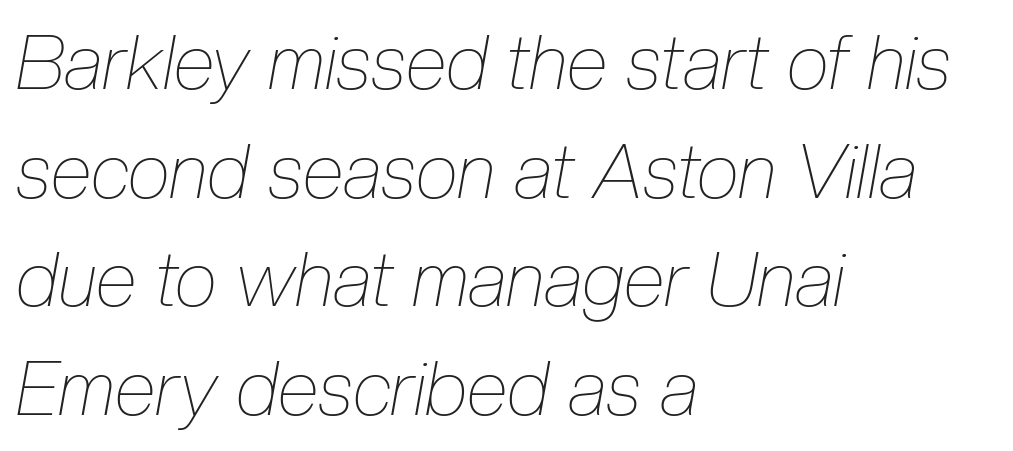
{"italic": "yes", "lean": "right", "slant_degrees": 10, "bold": "no", "weight": "thin", "width": "condensed", "stroke_contrast": "low", "x_height": "medium", "monospaced": "no", "underline": "no", "align": "left", "line_spacing": "normal", "line_spacing_ratio": 1.43, "letter_spacing": "normal", "letter_spacing_em": 0.0, "glyph_px": 76}
